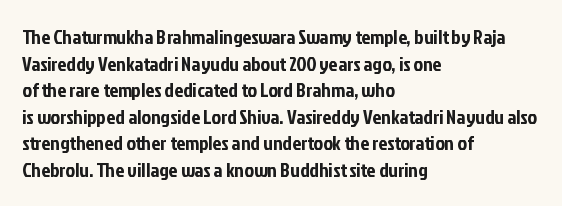
Which margin do the lines hug? The left one — the right edge is uneven. Do the letters lean? They stand straight. Students, note that the glyphs here touch the page at normal intervals. The block of text has a typical density, with ordinary space between rows. Unmarked baselines from the first word to the last.
